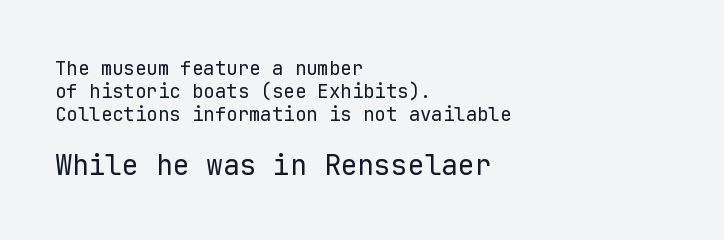
The glyphs are unaccompanied by any horizontal stroke below them. No extra tracking has been applied to these lines. The text block is weighted toward the left margin, trailing off unevenly rightward. The specimen reads as upright at a glance. The letterforms sit at book weight or below. Each letter's strokes conclude bluntly, with no projecting serifs.
